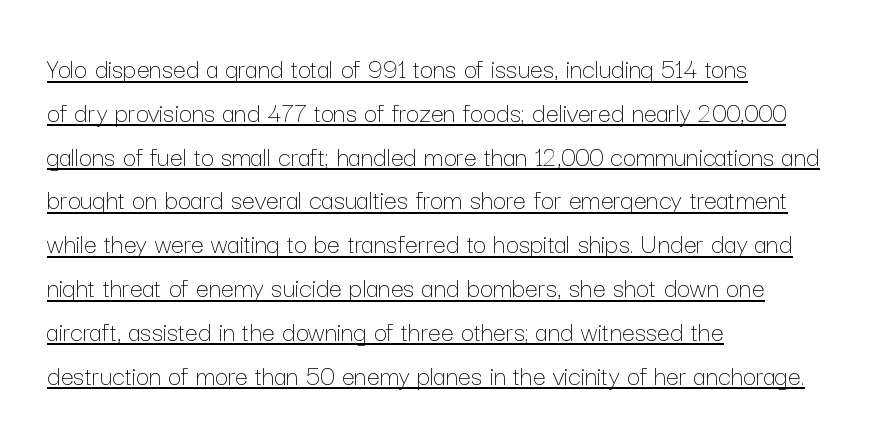
{"italic": "no", "bold": "no", "weight": "thin", "width": "normal", "stroke_contrast": "low", "x_height": "medium", "monospaced": "no", "underline": "yes", "align": "left", "line_spacing": "normal", "line_spacing_ratio": 1.51, "letter_spacing": "normal", "letter_spacing_em": 0.0, "glyph_px": 29}
